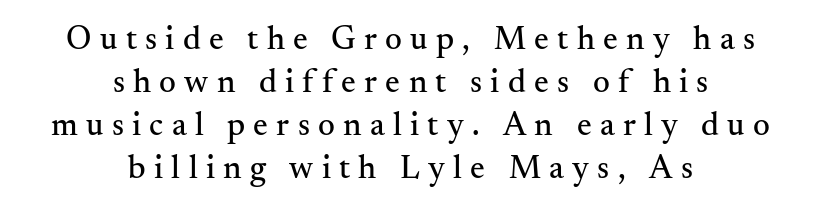
Q: Is the text italic (slanted)? A: No, it is upright.
Q: Is the typeface a serif or a sans-serif typeface? A: Serif.
Q: Is the text underlined? A: No.
Q: How is the paragraph aligned? A: Centered.
Q: Is the spacing between letters normal or unusually wide? A: Unusually wide.
Q: Is the spacing between lines tight, normal or loose? A: Normal.
Q: Width (condensed, normal, or wide)? A: Normal.
Q: Stroke contrast? A: Medium.
Q: x-height? A: Small.
Q: Monospaced? A: No.
